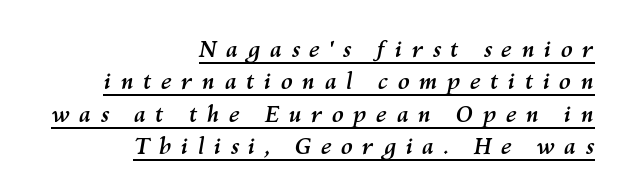
{"italic": "yes", "lean": "right", "slant_degrees": 10, "bold": "yes", "underline": "yes", "align": "right", "line_spacing": "normal", "line_spacing_ratio": 1.47, "letter_spacing": "wide", "letter_spacing_em": 0.42, "glyph_px": 22}
